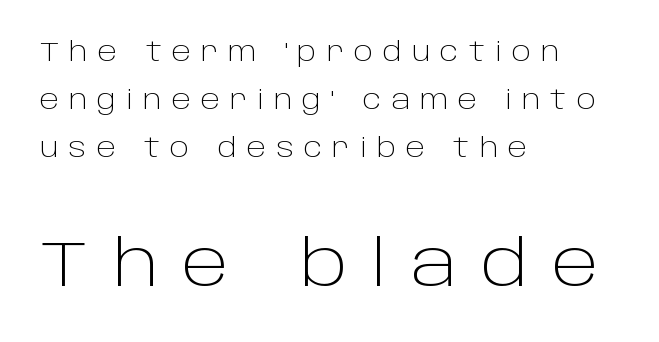
Q: Is the text bold? A: No.
Q: Is the text italic (slanted)? A: No, it is upright.
Q: Is the typeface a serif or a sans-serif typeface? A: Sans-serif.
Q: Is the text underlined? A: No.
Q: How is the paragraph aligned? A: Left-aligned.
Q: Is the spacing between letters normal or unusually wide? A: Unusually wide.
Q: Which block of text is set in a larger size, the first (top) or the second (bottom)? A: The second (bottom) one.
Q: Width (condensed, normal, or wide)? A: Normal.
Q: Stroke contrast? A: Low.
Q: x-height? A: Large.
Q: Monospaced? A: No.
